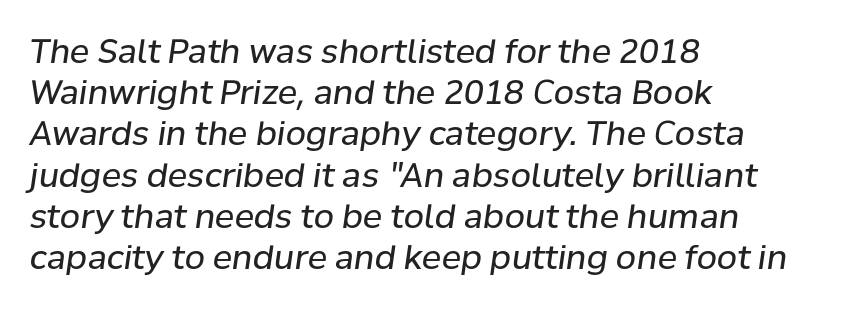
{"italic": "yes", "lean": "right", "slant_degrees": 8, "bold": "no", "weight": "regular", "width": "normal", "stroke_contrast": "low", "x_height": "medium", "monospaced": "no", "underline": "no", "align": "left", "line_spacing": "normal", "line_spacing_ratio": 1.25, "letter_spacing": "normal", "letter_spacing_em": 0.0, "glyph_px": 33}
